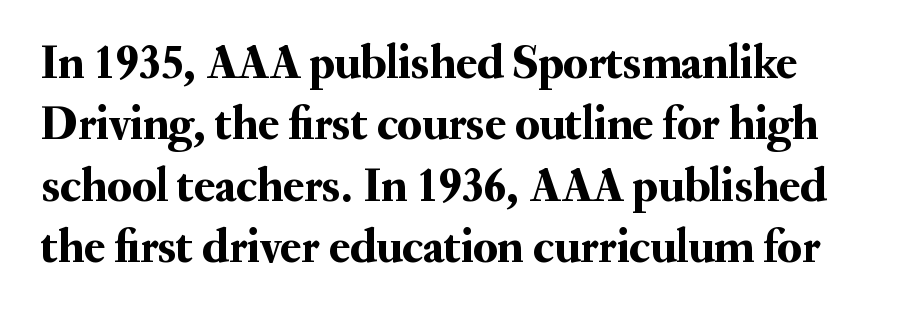
The image shows 48 px serif type, upright; set normal line spacing (1.28x), normal letter spacing, not underlined; medium stroke contrast and a small x-height.
